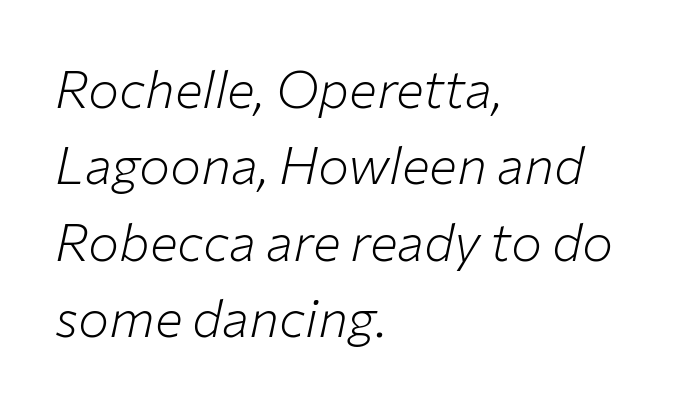
{"italic": "yes", "lean": "right", "slant_degrees": 12, "bold": "no", "weight": "light", "width": "normal", "stroke_contrast": "low", "x_height": "medium", "monospaced": "no", "underline": "no", "align": "left", "line_spacing": "normal", "line_spacing_ratio": 1.47, "letter_spacing": "normal", "letter_spacing_em": 0.0, "glyph_px": 52}
